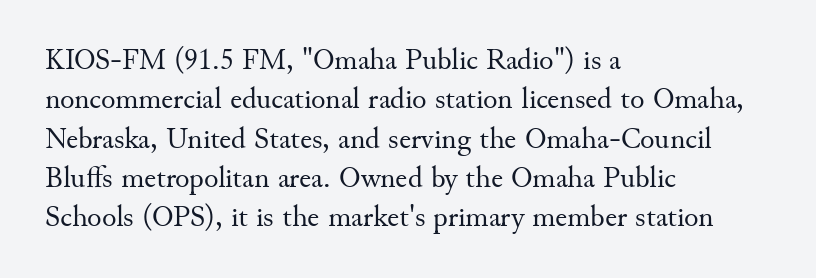
How are the letters spaced? Ordinarily, with no added tracking. Think standard paragraph weight, or any step lighter than that. A serif font was chosen for this passage. Leftover space on each line is placed entirely after the last word.
